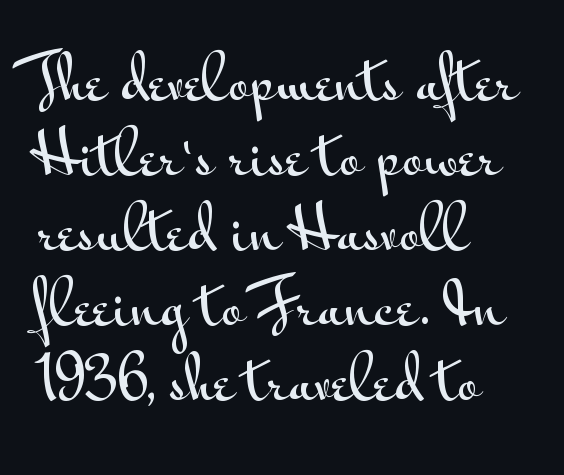
Q: Is the text italic (slanted)? A: Yes.
Q: Is the typeface a serif or a sans-serif typeface? A: Sans-serif.
Q: Is the text underlined? A: No.
Q: How is the paragraph aligned? A: Left-aligned.
Q: Is the spacing between letters normal or unusually wide? A: Normal.
Q: Is the spacing between lines tight, normal or loose? A: Normal.
Q: Width (condensed, normal, or wide)? A: Wide.
Q: Stroke contrast? A: Medium.
Q: x-height? A: Small.
Q: Monospaced? A: No.
